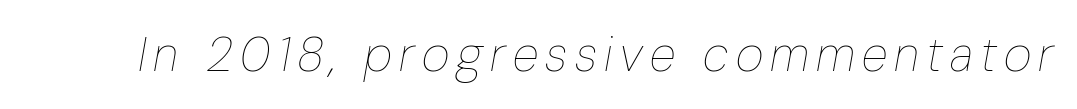
The image shows 48 px thin, condensed type, italic (leaning right); set not underlined; low stroke contrast and a medium x-height.
